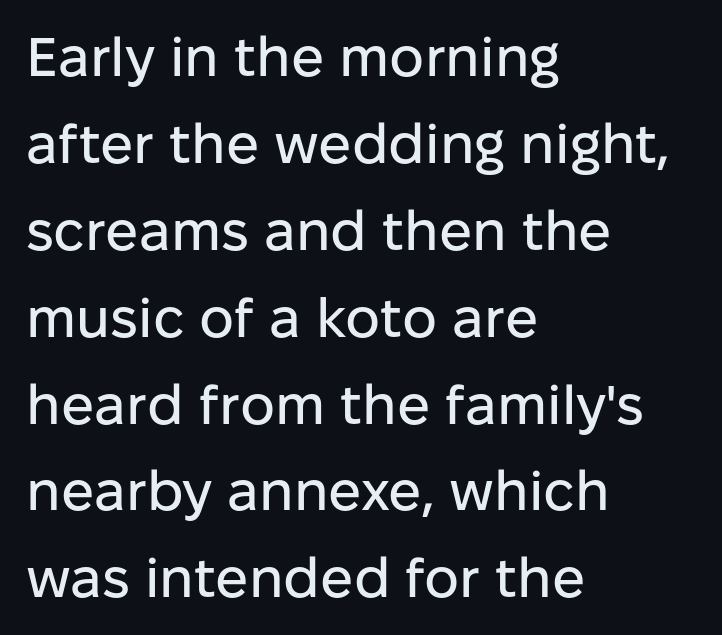
{"serif": "no", "italic": "no", "width": "normal", "stroke_contrast": "low", "x_height": "medium", "monospaced": "no", "underline": "no", "align": "left", "line_spacing": "normal", "line_spacing_ratio": 1.58, "letter_spacing": "normal", "letter_spacing_em": 0.0, "glyph_px": 55}
